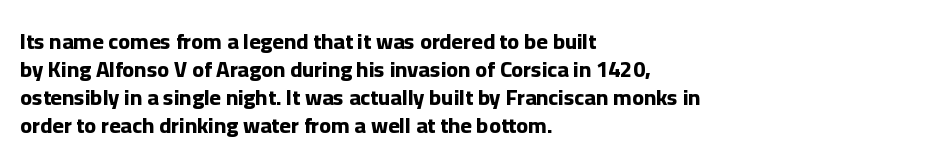
{"italic": "no", "bold": "yes", "underline": "no", "align": "left", "line_spacing": "normal", "line_spacing_ratio": 1.27, "letter_spacing": "normal", "letter_spacing_em": 0.0, "glyph_px": 22}
